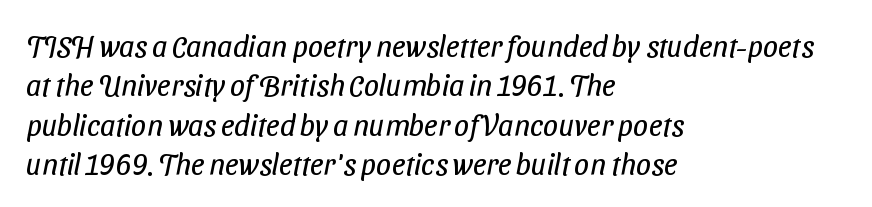
{"serif": "no", "bold": "no", "weight": "regular", "width": "condensed", "stroke_contrast": "low", "x_height": "medium", "monospaced": "no", "underline": "no", "align": "left", "line_spacing": "normal", "line_spacing_ratio": 1.31, "letter_spacing": "normal", "letter_spacing_em": 0.0, "glyph_px": 30}
